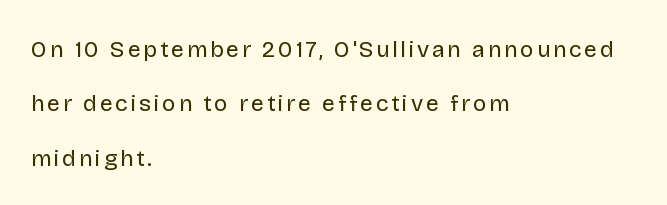
Each row of text sits above clean, open space. Horizontal alignment here is leftward, the default for most running prose. Horizontal bands of white between lines are thick stripes. This sample uses an upright cut, with every glyph sitting square on the baseline.
